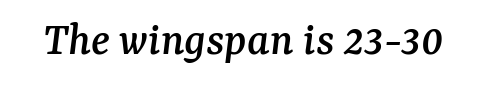
{"serif": "yes", "italic": "yes", "lean": "right", "slant_degrees": 7, "width": "normal", "stroke_contrast": "medium", "x_height": "medium", "monospaced": "no", "underline": "no", "letter_spacing": "normal", "letter_spacing_em": 0.0, "glyph_px": 48}
